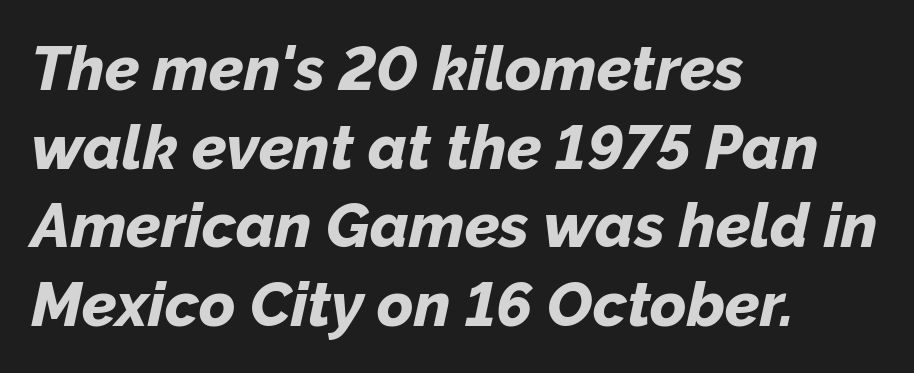
The lines are quadded left. The leading is moderate, giving the passage an even texture. The letters are bold, with thick, heavy strokes. The gap between lines stays unmarked.
